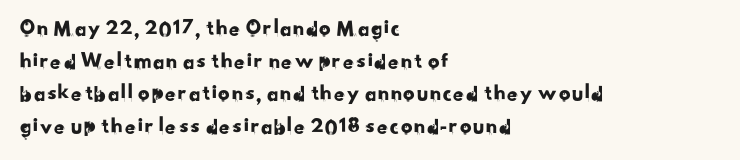
Is the block centered? No — it sits flush against the left margin. Check under the words: just untouched page. What's the leading like? Ordinary, nothing unusual. Inter-character spacing is left at the font's built-in metrics.
